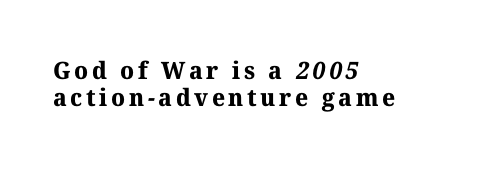
{"bold": "yes", "underline": "no", "align": "left", "line_spacing": "tight", "line_spacing_ratio": 1.11, "glyph_px": 24}
